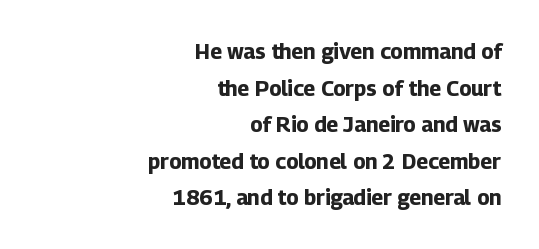
The image shows 21 px bold type, upright; set right-aligned, line spacing 1.74x, normal letter spacing, not underlined.
